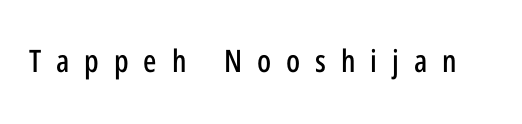
Q: Is the text italic (slanted)? A: No, it is upright.
Q: Is the typeface a serif or a sans-serif typeface? A: Sans-serif.
Q: Is the text underlined? A: No.
Q: Is the spacing between letters normal or unusually wide? A: Unusually wide.
Q: Width (condensed, normal, or wide)? A: Condensed.
Q: Stroke contrast? A: Low.
Q: x-height? A: Medium.
Q: Monospaced? A: No.
